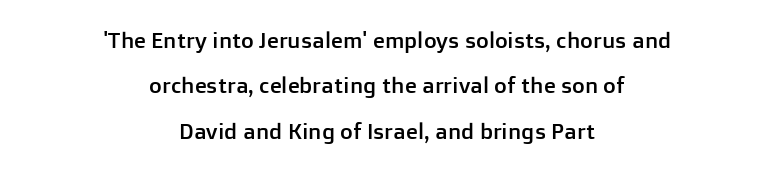
Q: Is the text italic (slanted)? A: No, it is upright.
Q: Is the text underlined? A: No.
Q: How is the paragraph aligned? A: Centered.
Q: Is the spacing between letters normal or unusually wide? A: Normal.
Q: Is the spacing between lines tight, normal or loose? A: Loose.
